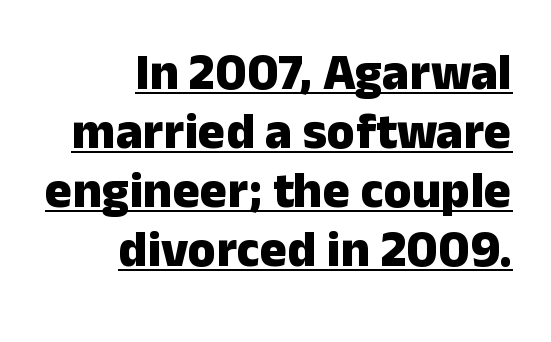
The image shows 51 px heavy sans-serif type, upright; set right-aligned, line spacing 1.16x, normal letter spacing, underlined; low stroke contrast and a medium x-height.
